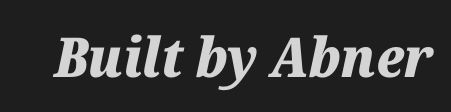
{"italic": "yes", "lean": "right", "slant_degrees": 12, "bold": "yes", "weight": "heavy", "width": "normal", "stroke_contrast": "medium", "x_height": "medium", "monospaced": "no", "underline": "no", "letter_spacing": "normal", "letter_spacing_em": 0.0, "glyph_px": 55}
